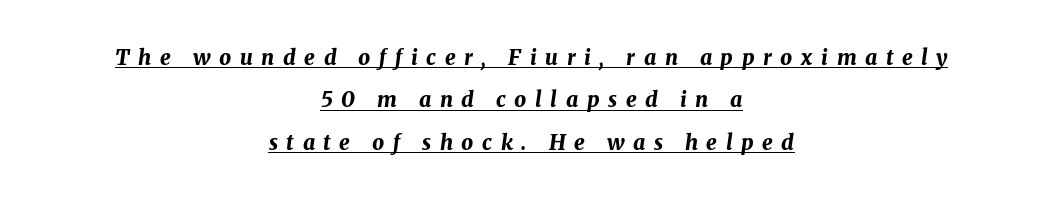
The image shows 21 px bold type, italic (leaning right); set centered, loose line spacing (2.02x), unusually wide letter spacing (+0.41 em), underlined.
